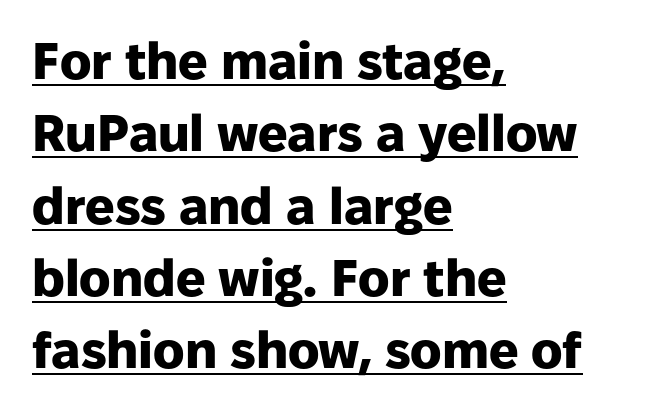
Grotesque or geometric, the face here clearly has no serifs. This sample uses plain, unmodified letter spacing. The designer left line spacing at the default. If you drew a line through each stem, it would be perfectly vertical.
